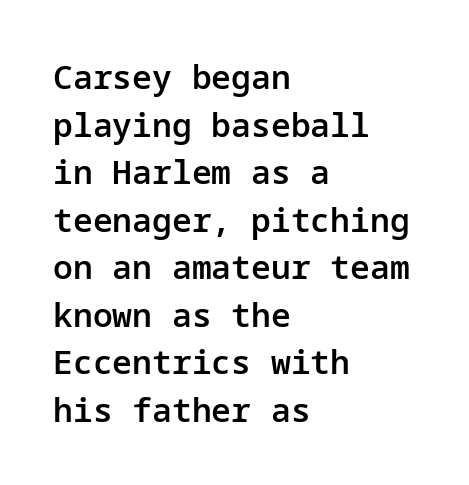
Line spacing here is normal. These lines keep a tight, regular rhythm from letter to letter. Caption: semibold face, moderately heavy strokes. Each row of text sits above clean, open space.
